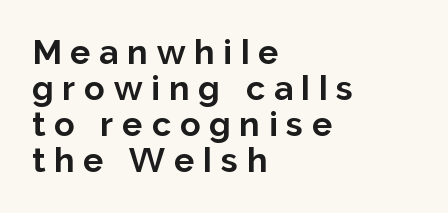
The image shows 34 px bold sans-serif type, upright; set left-aligned, tight line spacing (1.06x), unusually wide letter spacing (+0.26 em), not underlined; low stroke contrast and a medium x-height.
